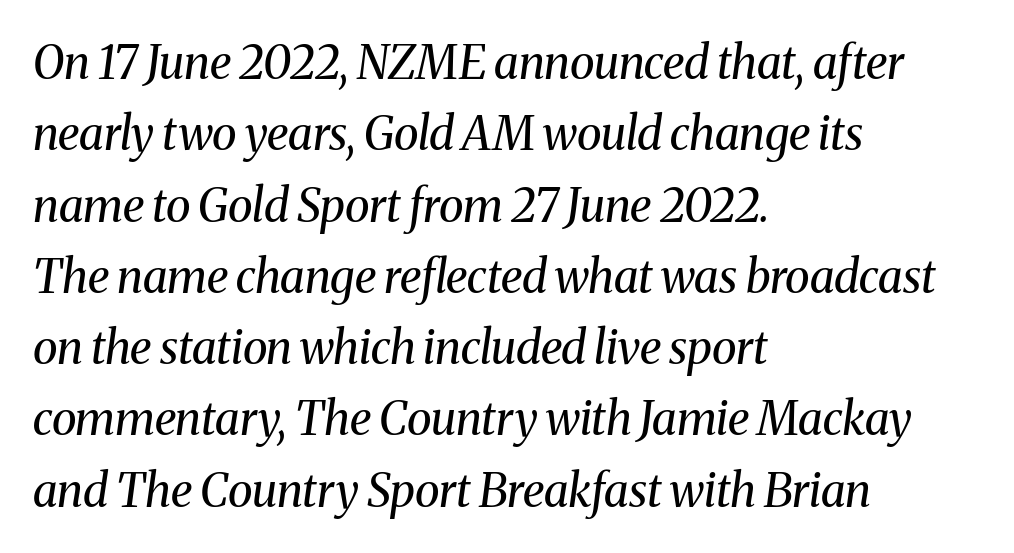
The axis of the letterforms is tilted away from vertical. The letters carry serifs — small finishing strokes at the ends of their stems. Compared with a centered layout, this one pins lines to the left instead. Glance below the letters and you will spot only blank space.
